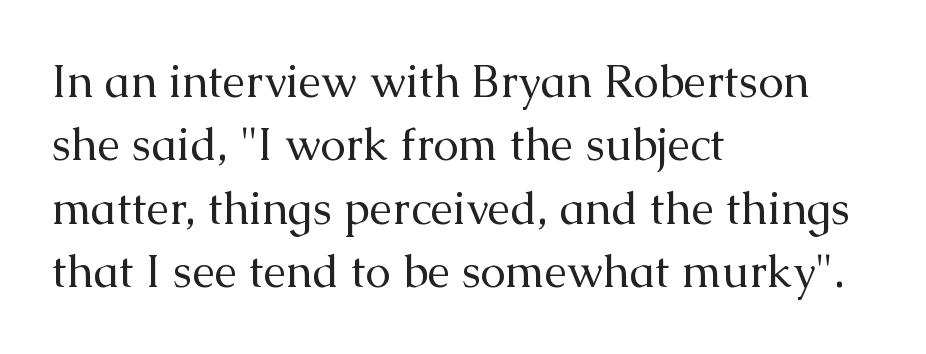
{"serif": "yes", "italic": "no", "bold": "no", "weight": "regular", "width": "normal", "stroke_contrast": "medium", "x_height": "medium", "monospaced": "no", "underline": "no", "align": "left", "line_spacing": "normal", "line_spacing_ratio": 1.41, "letter_spacing": "normal", "letter_spacing_em": 0.0, "glyph_px": 45}
